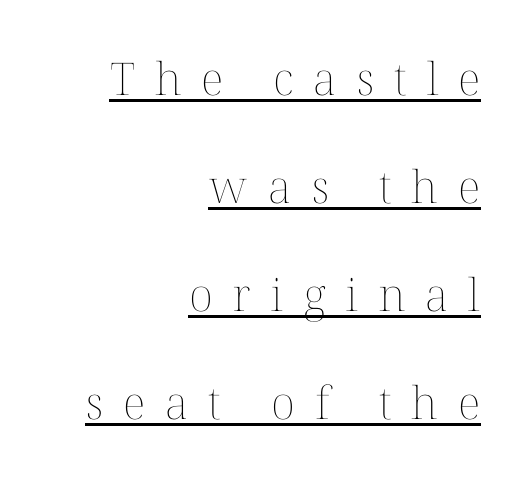
The image shows 45 px thin type, upright; set right-aligned, loose line spacing (2.4x), unusually wide letter spacing (+0.44 em), underlined; medium stroke contrast and a medium x-height.
